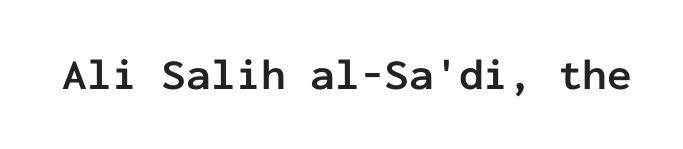
{"serif": "no", "italic": "no", "bold": "yes", "weight": "semibold", "width": "normal", "stroke_contrast": "low", "x_height": "medium", "monospaced": "yes", "underline": "no", "letter_spacing": "normal", "letter_spacing_em": 0.0, "glyph_px": 44}
